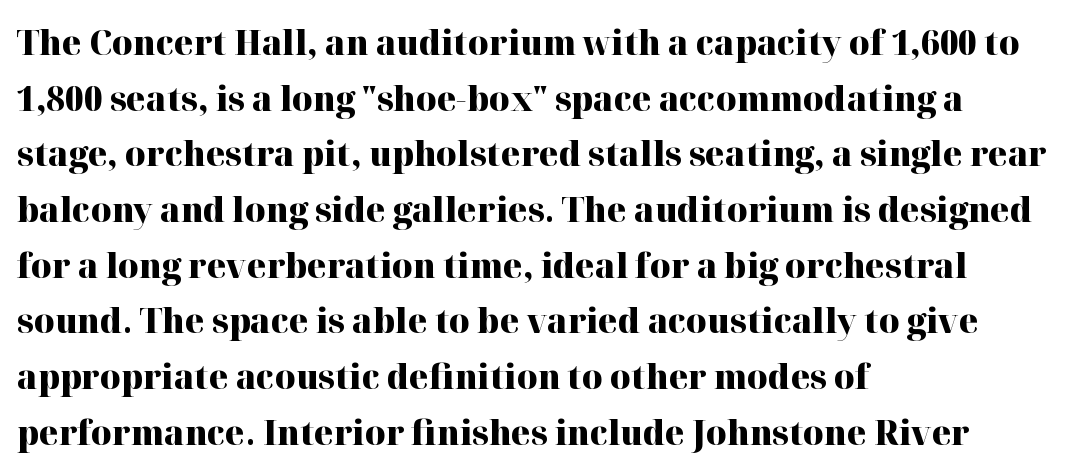
{"serif": "yes", "italic": "no", "bold": "yes", "weight": "heavy", "width": "normal", "stroke_contrast": "high", "x_height": "medium", "monospaced": "no", "underline": "no", "align": "left", "line_spacing": "normal", "line_spacing_ratio": 1.59, "letter_spacing": "normal", "letter_spacing_em": 0.0, "glyph_px": 35}
